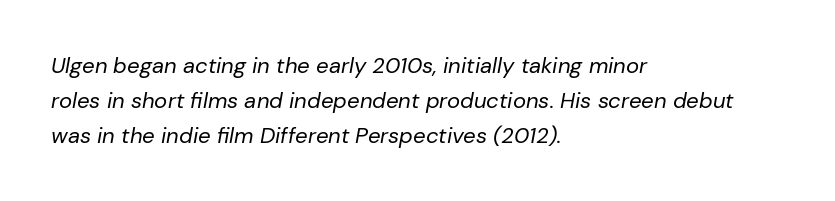
Q: Is the text bold? A: No.
Q: Is the text italic (slanted)? A: Yes, it leans right by about 10 degrees.
Q: Is the text underlined? A: No.
Q: How is the paragraph aligned? A: Left-aligned.
Q: Is the spacing between letters normal or unusually wide? A: Normal.
Q: Is the spacing between lines tight, normal or loose? A: Normal.
